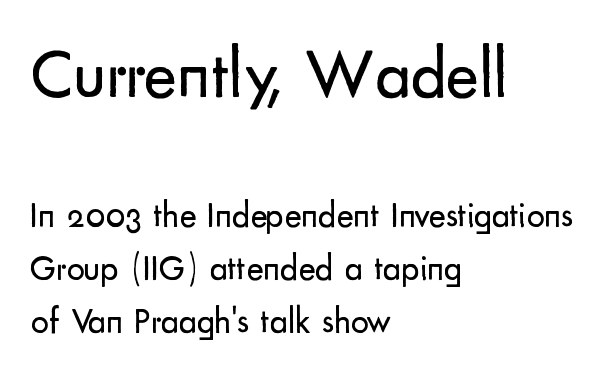
Has an underline been added? It has not. The strokes are not fattened; the text isn't bold. The axis of the letterforms is exactly vertical. The lines sit at an ordinary, default distance from one another.
